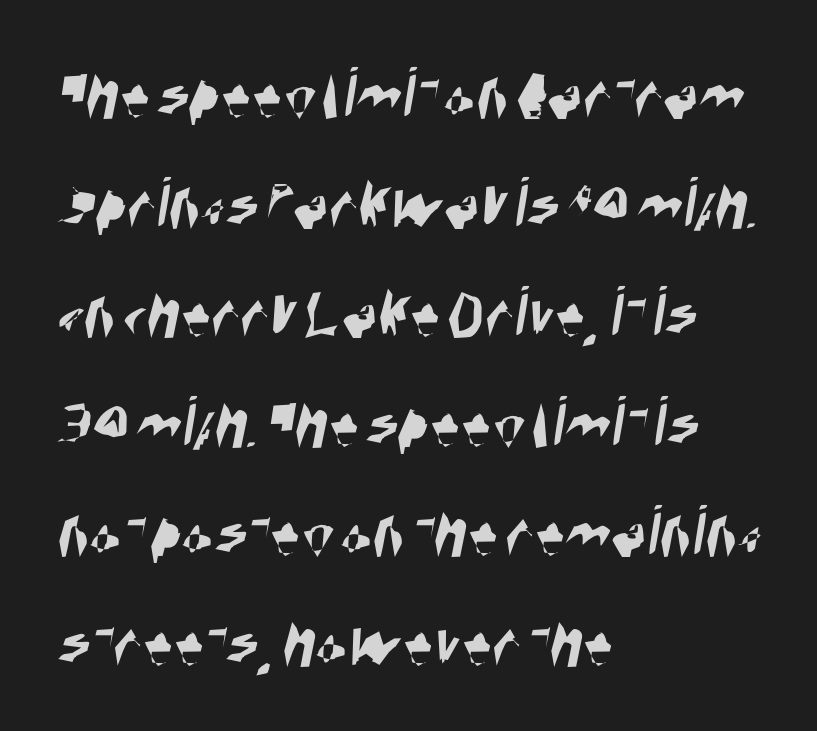
The image shows 74 px condensed sans-serif type; set left-aligned, normal line spacing (1.48x), normal letter spacing, not underlined; high stroke contrast and a large x-height.
